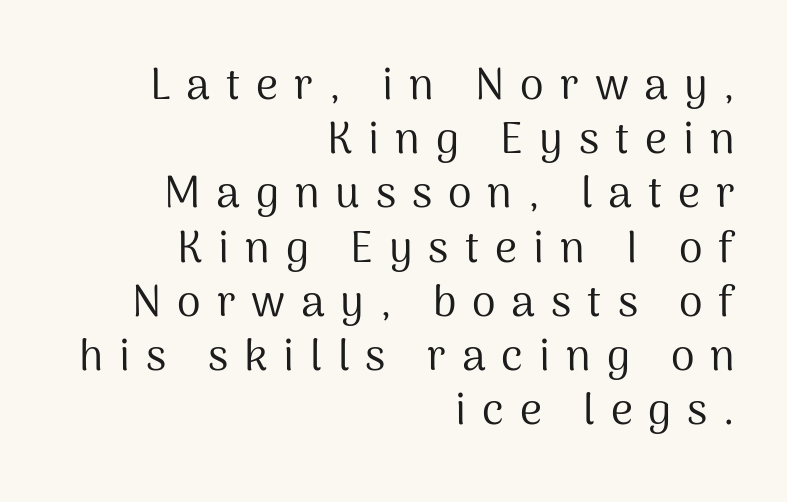
The image shows 43 px regular-weight sans-serif type, upright; set right-aligned, normal line spacing (1.26x), unusually wide letter spacing (+0.37 em), not underlined; medium stroke contrast and a medium x-height.
